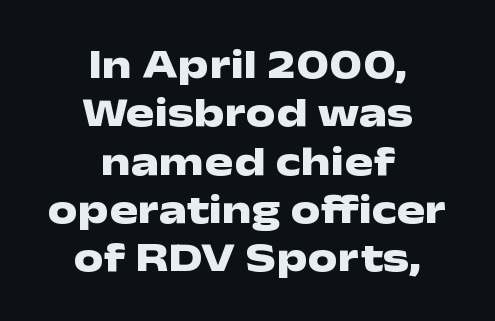
{"serif": "no", "italic": "no", "bold": "yes", "weight": "heavy", "width": "wide", "stroke_contrast": "low", "x_height": "medium", "monospaced": "no", "underline": "no", "align": "center", "line_spacing": "tight", "line_spacing_ratio": 1.15, "letter_spacing": "normal", "letter_spacing_em": 0.0, "glyph_px": 42}
